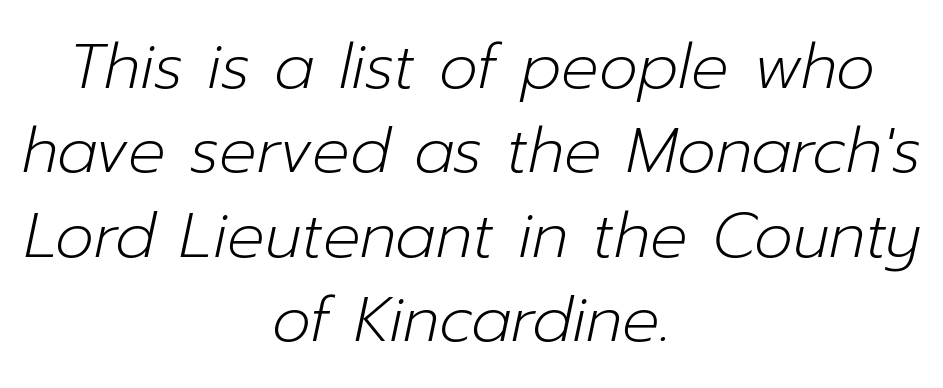
The image shows 62 px light type, italic (leaning right); set centered, normal line spacing (1.36x), normal letter spacing, not underlined; low stroke contrast and a medium x-height.
